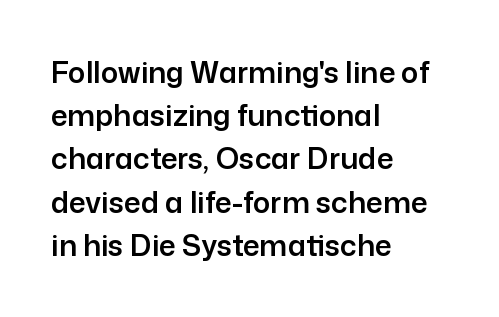
The text was rendered using a sans face with plain stroke endings. Every row of glyphs begins at an identical x-position on the left. Tracking here is standard; glyphs follow each other at the usual distance. Style check: upright.
